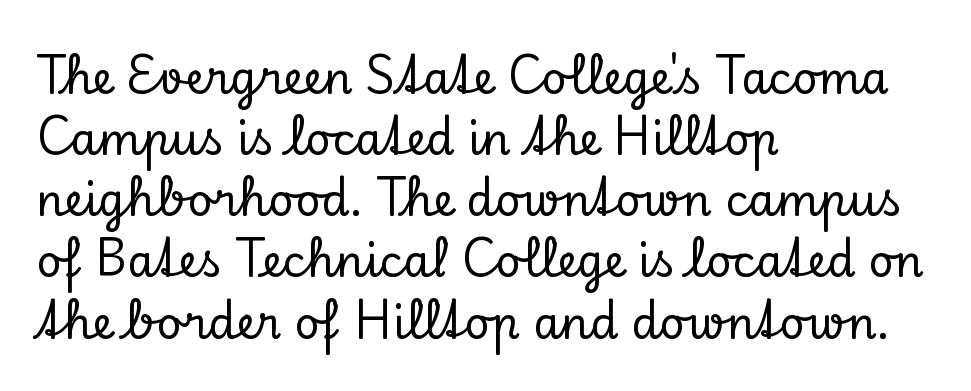
Q: Is the text italic (slanted)? A: No, it is upright.
Q: Is the text underlined? A: No.
Q: How is the paragraph aligned? A: Left-aligned.
Q: Is the spacing between letters normal or unusually wide? A: Normal.
Q: Is the spacing between lines tight, normal or loose? A: Normal.
Q: Width (condensed, normal, or wide)? A: Normal.
Q: Stroke contrast? A: Low.
Q: x-height? A: Small.
Q: Monospaced? A: No.
